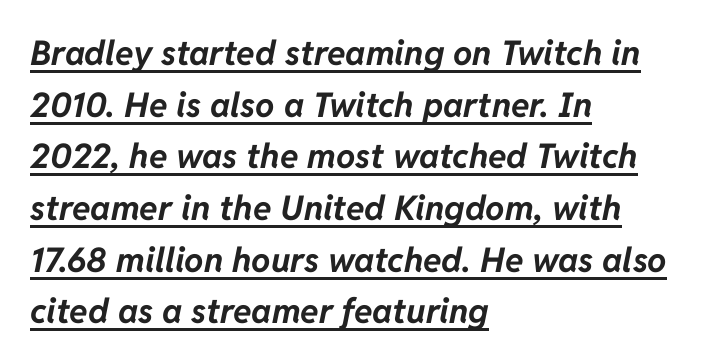
{"italic": "yes", "lean": "right", "slant_degrees": 11, "bold": "yes", "weight": "bold", "width": "normal", "stroke_contrast": "low", "x_height": "medium", "monospaced": "no", "underline": "yes", "align": "left", "line_spacing": "normal", "line_spacing_ratio": 1.52, "letter_spacing": "normal", "letter_spacing_em": 0.0, "glyph_px": 34}
